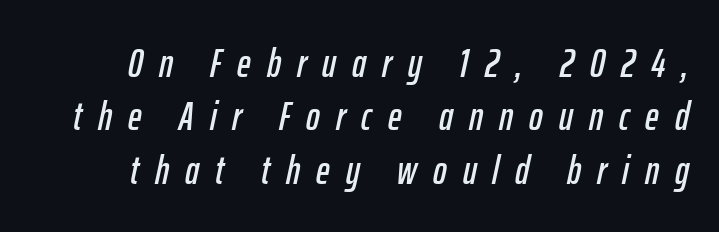
Compared with ordinary roman type, these characters are visibly tilted. Leading matches the norm, producing a regular column. Spacing verdict: proportional, widths tailored to each character. Underline: absent.
